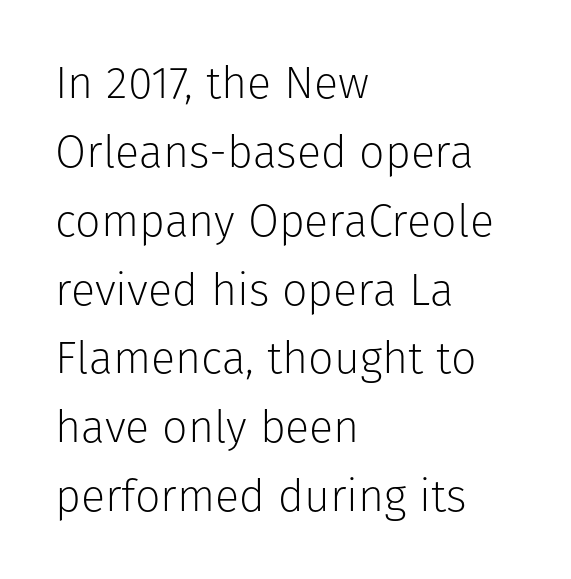
{"serif": "no", "italic": "no", "bold": "no", "weight": "light", "width": "normal", "stroke_contrast": "low", "x_height": "medium", "monospaced": "no", "underline": "no", "align": "left", "line_spacing": "normal", "line_spacing_ratio": 1.53, "letter_spacing": "normal", "letter_spacing_em": 0.0, "glyph_px": 45}
